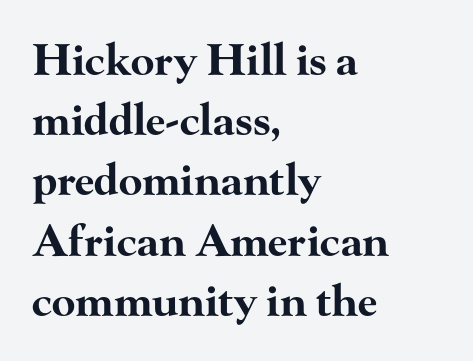
{"serif": "yes", "italic": "no", "bold": "yes", "weight": "bold", "width": "wide", "stroke_contrast": "high", "x_height": "small", "monospaced": "no", "underline": "no", "align": "left", "line_spacing": "normal", "line_spacing_ratio": 1.4, "letter_spacing": "normal", "letter_spacing_em": 0.0, "glyph_px": 43}
